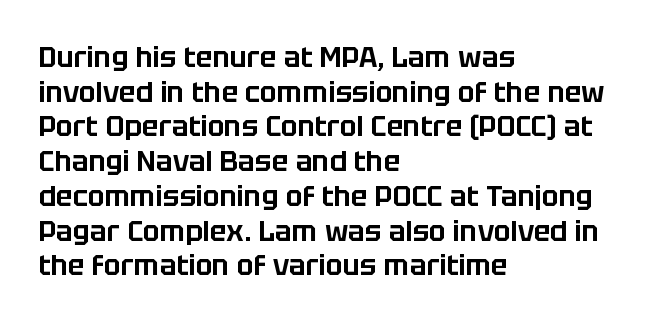
{"serif": "no", "italic": "no", "width": "normal", "stroke_contrast": "low", "x_height": "large", "monospaced": "no", "underline": "no", "align": "left", "line_spacing_ratio": 1.24, "letter_spacing": "normal", "letter_spacing_em": 0.0, "glyph_px": 28}
